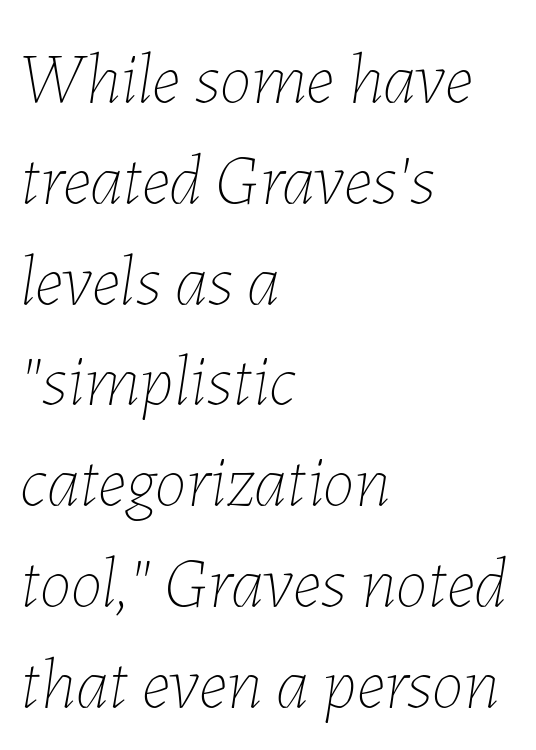
{"italic": "yes", "lean": "right", "slant_degrees": 7, "bold": "no", "weight": "thin", "width": "normal", "stroke_contrast": "low", "x_height": "medium", "monospaced": "no", "underline": "no", "align": "left", "line_spacing": "normal", "line_spacing_ratio": 1.4, "letter_spacing": "normal", "letter_spacing_em": 0.0, "glyph_px": 72}
